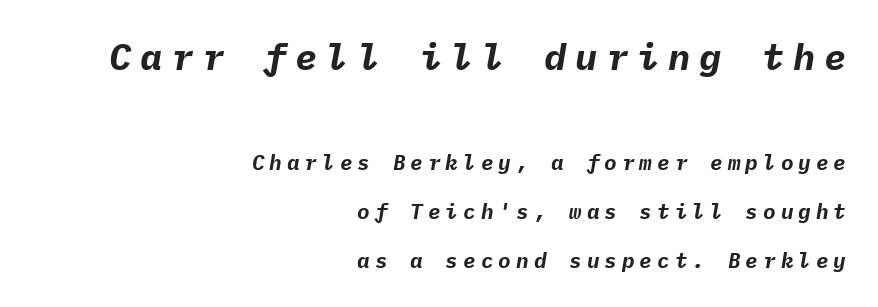
The image shows 37 px bold type, italic (leaning right), monospaced; set right-aligned, loose line spacing (2.34x), unusually wide letter spacing (+0.24 em), not underlined; the first (top) block is 1.76x larger; low stroke contrast and a medium x-height.
